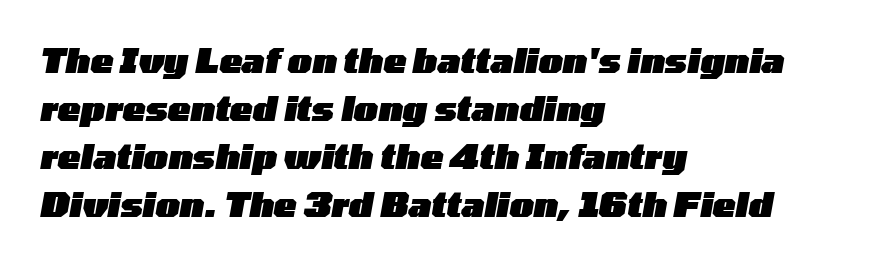
Q: Is the text bold? A: Yes.
Q: Is the text italic (slanted)? A: Yes, it leans right by about 10 degrees.
Q: Is the text underlined? A: No.
Q: How is the paragraph aligned? A: Left-aligned.
Q: Is the spacing between letters normal or unusually wide? A: Normal.
Q: Is the spacing between lines tight, normal or loose? A: Normal.
Q: Width (condensed, normal, or wide)? A: Wide.
Q: Stroke contrast? A: Low.
Q: x-height? A: Medium.
Q: Monospaced? A: No.
